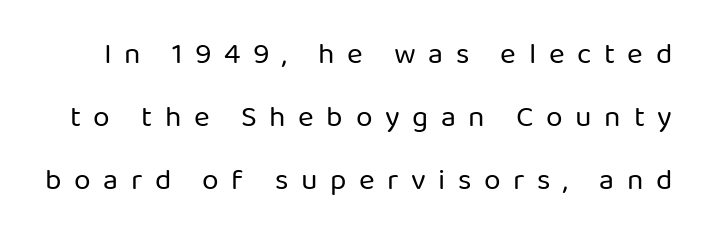
{"serif": "no", "italic": "no", "bold": "no", "weight": "regular", "width": "normal", "stroke_contrast": "low", "x_height": "medium", "monospaced": "no", "underline": "no", "line_spacing": "loose", "line_spacing_ratio": 2.1, "letter_spacing": "wide", "letter_spacing_em": 0.42, "glyph_px": 30}
